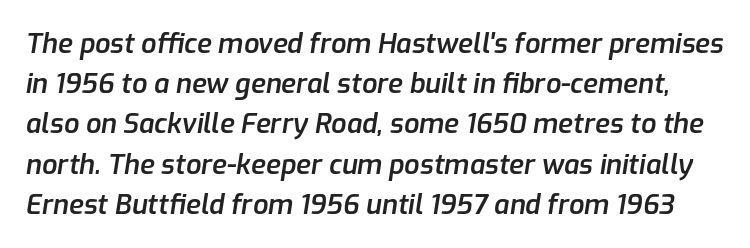
The leading is moderate, giving the passage an even texture. A typesetter would mark this as italic. Weight check: semibold — heavier than regular, not quite bold. Look at the tracking — it's just the regular setting, nothing added. This rendering features lettering with no underline.
